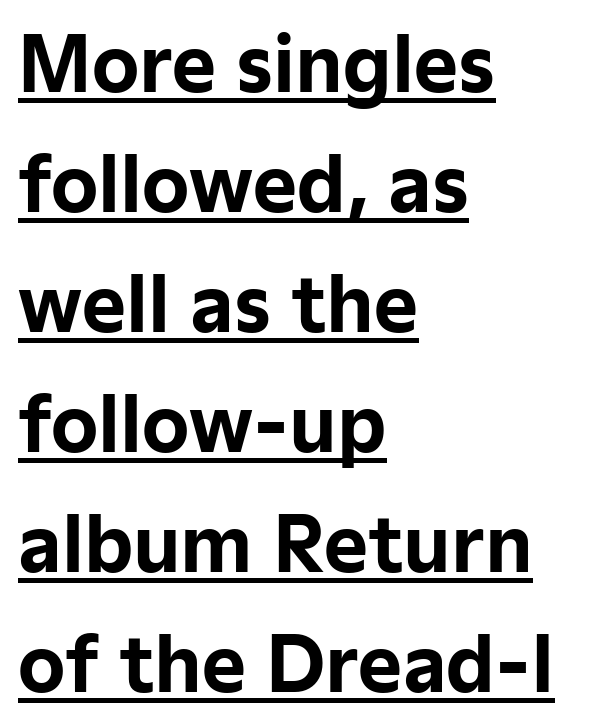
The type sits square on the baseline with zero lean. Students, this is bold: see how much ink each stroke carries. Students, observe: this is what conventionally led text looks like. Here the designer chose a conventional face with non-uniform glyph widths. In CSS terms this would be text-align: left.
